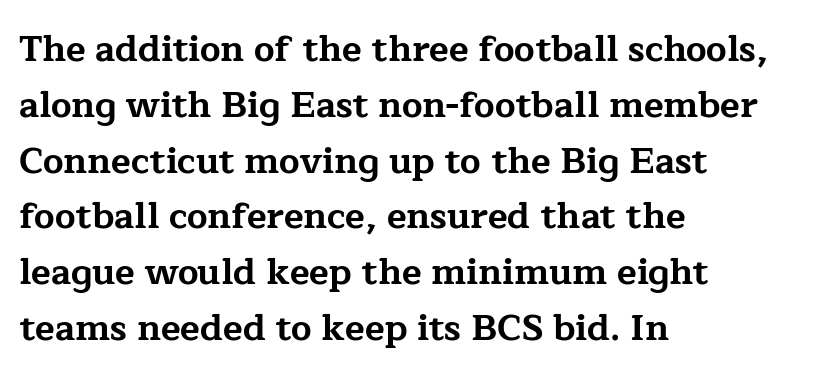
Summary of weight: heavy, a full bold. The block of text has a typical density, with ordinary space between rows. Descender tails drop into unmarked territory. Honestly, the letter spacing is just normal — you wouldn't notice it.
